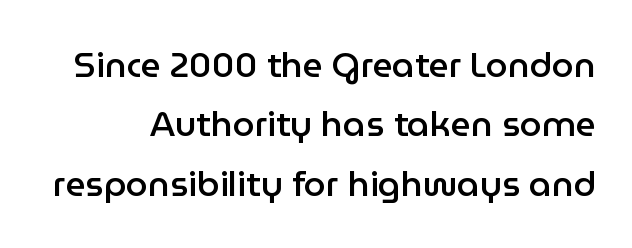
Each word holds together tightly as a unit, with standard inter-letter gaps. The rendering uses a semibold face; strokes are thickened but not to full bold. The letters carry no serifs — their stems end cleanly without finishing strokes. If you drew a line through each stem, it would be perfectly vertical.
